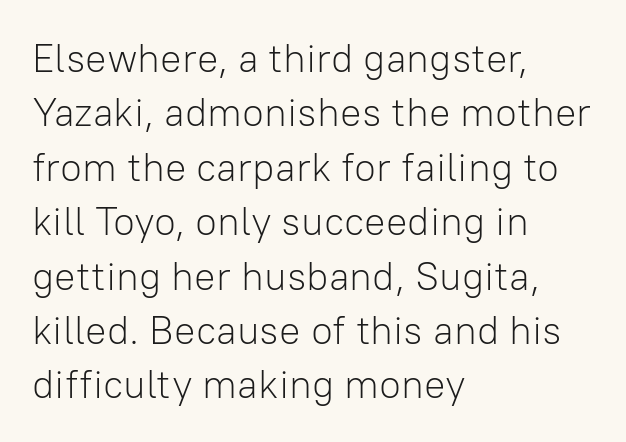
Q: Is the text bold? A: No.
Q: Is the text italic (slanted)? A: No, it is upright.
Q: Is the typeface a serif or a sans-serif typeface? A: Sans-serif.
Q: Is the text underlined? A: No.
Q: How is the paragraph aligned? A: Left-aligned.
Q: Is the spacing between letters normal or unusually wide? A: Normal.
Q: Is the spacing between lines tight, normal or loose? A: Normal.
Q: Width (condensed, normal, or wide)? A: Normal.
Q: Stroke contrast? A: Low.
Q: x-height? A: Medium.
Q: Monospaced? A: No.
